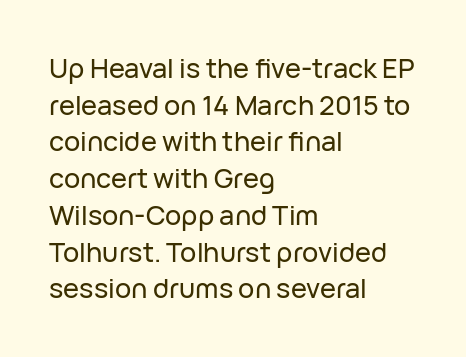
{"italic": "no", "underline": "no", "align": "left", "line_spacing": "normal", "line_spacing_ratio": 1.36, "letter_spacing": "normal", "letter_spacing_em": 0.0, "glyph_px": 27}
